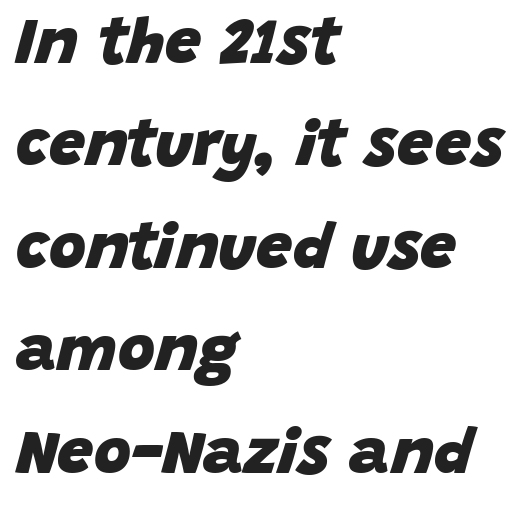
Q: Is the text bold? A: Yes.
Q: Is the text italic (slanted)? A: Yes, it leans right by about 15 degrees.
Q: Is the text underlined? A: No.
Q: How is the paragraph aligned? A: Left-aligned.
Q: Is the spacing between letters normal or unusually wide? A: Normal.
Q: Is the spacing between lines tight, normal or loose? A: Normal.
Q: Width (condensed, normal, or wide)? A: Normal.
Q: Stroke contrast? A: Low.
Q: x-height? A: Large.
Q: Monospaced? A: No.
